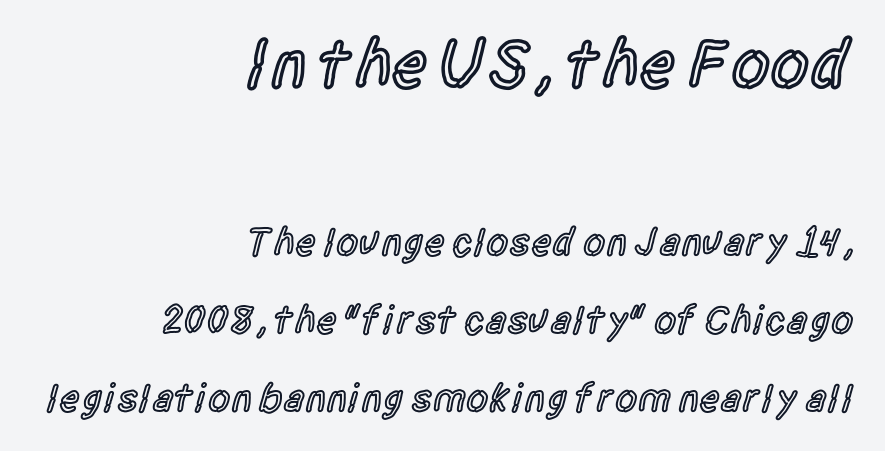
Honestly, the letter spacing is just normal — you wouldn't notice it. Of the two passages, the one on top uses the larger point size. The passage shown is not underscored anywhere. In terms of letterform style, serifs are entirely absent. These lines stand farther apart than default settings would place them. Reading down the block, your eye finds every line finishing at a fixed right position.
